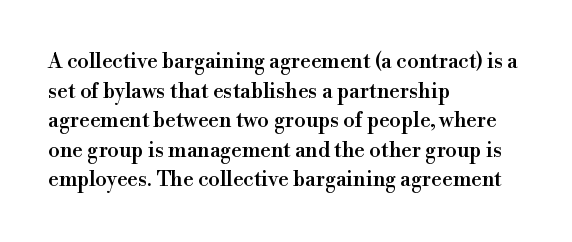
Caption: standard tracking, unaltered. Only glyphs here, with clear space below each row. The line-height multiplier appears to be the usual default. The typography opts for an upright posture over an oblique one. A student would call this left alignment; a typographer would say flush left, rag right.
